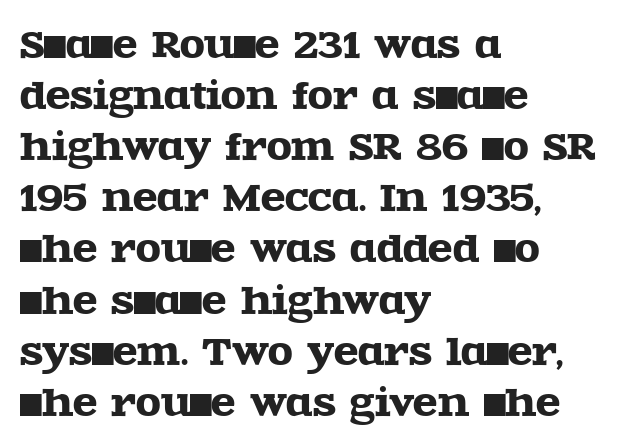
Q: Is the text italic (slanted)? A: No, it is upright.
Q: Is the typeface a serif or a sans-serif typeface? A: Serif.
Q: Is the text underlined? A: No.
Q: How is the paragraph aligned? A: Left-aligned.
Q: Is the spacing between letters normal or unusually wide? A: Normal.
Q: Is the spacing between lines tight, normal or loose? A: Normal.
Q: Width (condensed, normal, or wide)? A: Wide.
Q: x-height? A: Large.
Q: Monospaced? A: No.
